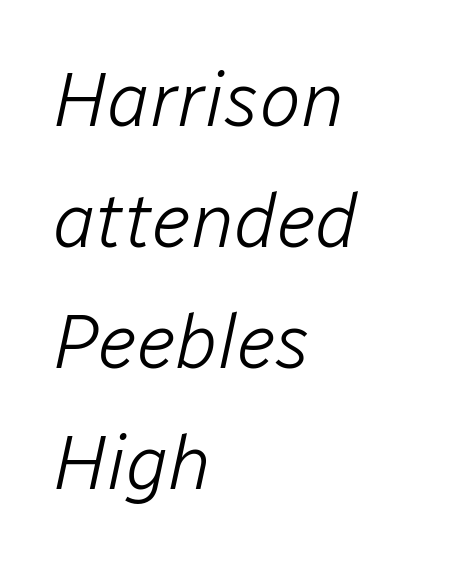
Q: Is the text bold? A: No.
Q: Is the text italic (slanted)? A: Yes, it leans right by about 12 degrees.
Q: Is the text underlined? A: No.
Q: How is the paragraph aligned? A: Left-aligned.
Q: Is the spacing between letters normal or unusually wide? A: Normal.
Q: Is the spacing between lines tight, normal or loose? A: Normal.
Q: Width (condensed, normal, or wide)? A: Normal.
Q: Stroke contrast? A: Low.
Q: x-height? A: Medium.
Q: Monospaced? A: No.
